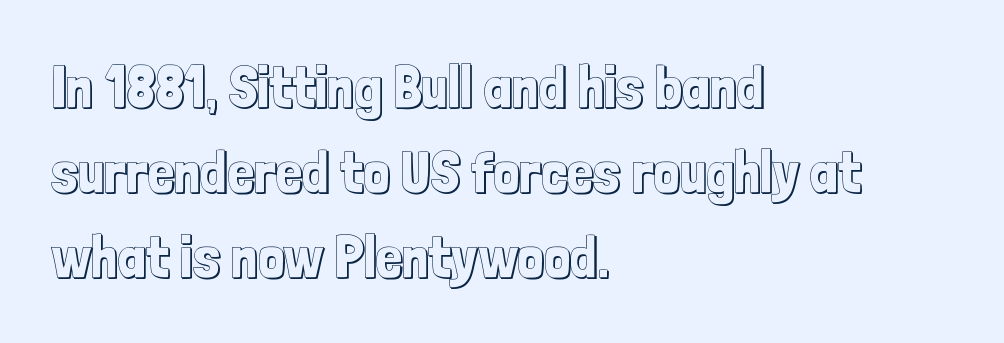
Q: Is the text italic (slanted)? A: No, it is upright.
Q: Is the text underlined? A: No.
Q: How is the paragraph aligned? A: Left-aligned.
Q: Is the spacing between letters normal or unusually wide? A: Normal.
Q: Is the spacing between lines tight, normal or loose? A: Normal.
Q: Width (condensed, normal, or wide)? A: Condensed.
Q: x-height? A: Medium.
Q: Monospaced? A: No.
